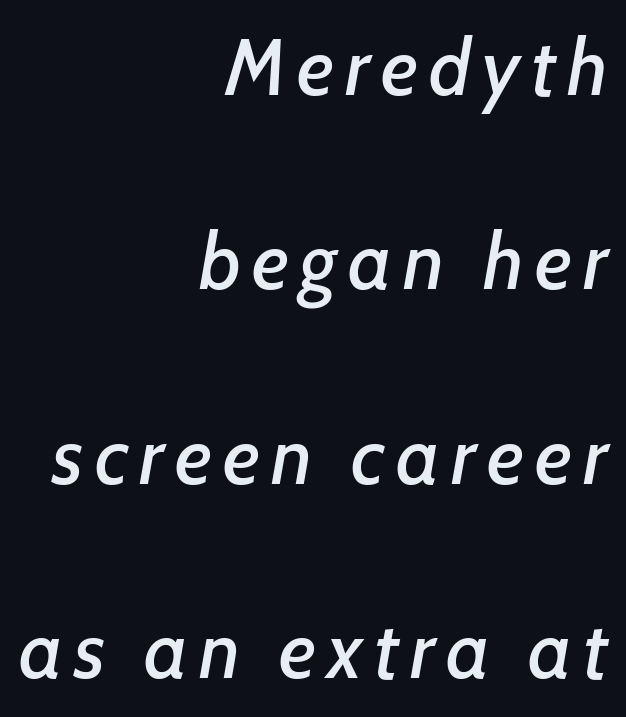
Q: Is the text italic (slanted)? A: Yes, it leans right by about 7 degrees.
Q: Is the text underlined? A: No.
Q: How is the paragraph aligned? A: Right-aligned.
Q: Is the spacing between lines tight, normal or loose? A: Loose.
Q: Width (condensed, normal, or wide)? A: Normal.
Q: Stroke contrast? A: Low.
Q: x-height? A: Medium.
Q: Monospaced? A: No.
